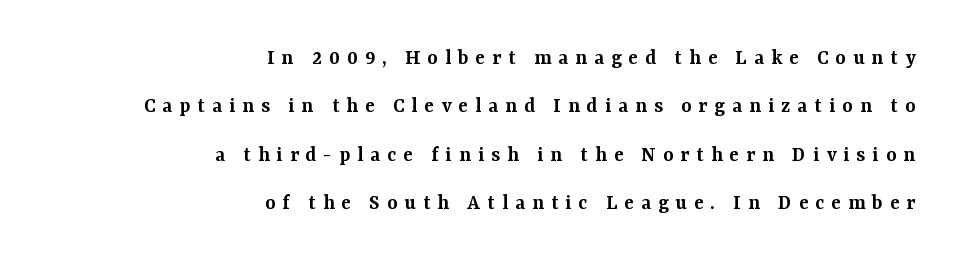
{"italic": "no", "bold": "semi", "underline": "no", "align": "right", "line_spacing": "loose", "line_spacing_ratio": 2.2, "letter_spacing": "wide", "letter_spacing_em": 0.32, "glyph_px": 22}
